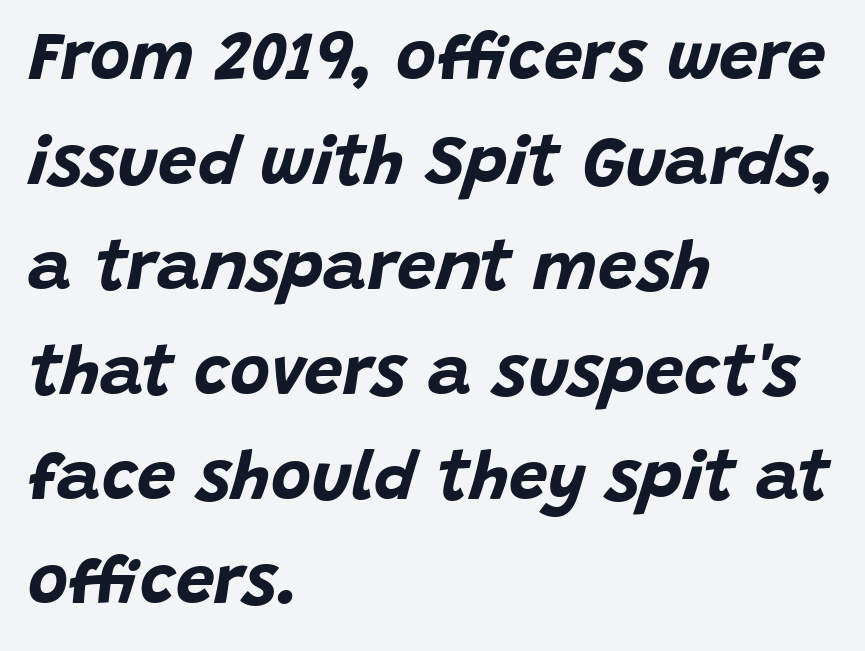
Q: Is the text bold? A: Yes.
Q: Is the text italic (slanted)? A: Yes, it leans right by about 15 degrees.
Q: Is the text underlined? A: No.
Q: How is the paragraph aligned? A: Left-aligned.
Q: Is the spacing between letters normal or unusually wide? A: Normal.
Q: Is the spacing between lines tight, normal or loose? A: Normal.
Q: Width (condensed, normal, or wide)? A: Normal.
Q: Stroke contrast? A: Low.
Q: x-height? A: Large.
Q: Monospaced? A: No.
